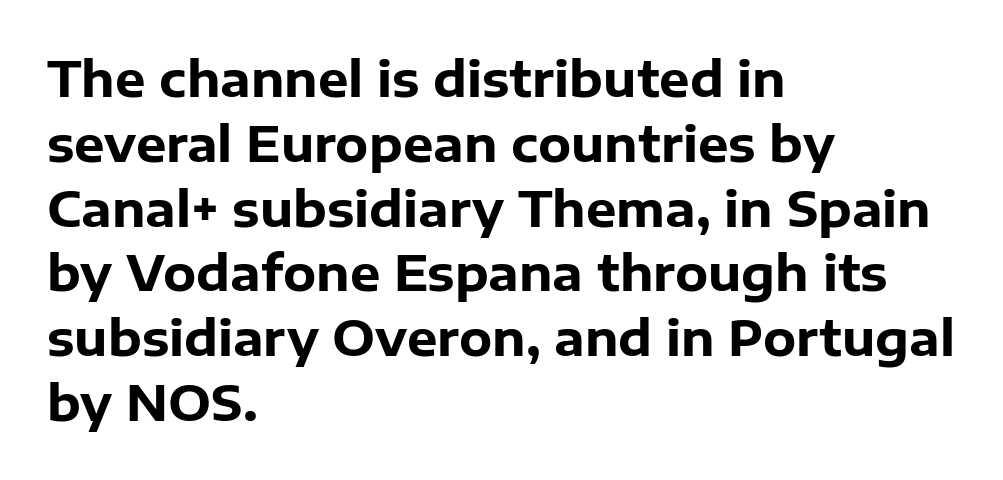
Quick note: underline off. The letters stand straight up with perfectly vertical stems. Does the type have serifs? No, each stem ends abruptly. Successive baselines arrive at the customary interval.
